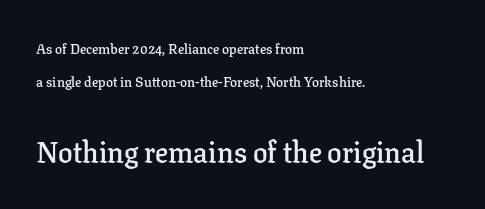
{"serif": "yes", "italic": "no", "bold": "semi", "weight": "semibold", "width": "normal", "stroke_contrast": "low", "x_height": "medium", "monospaced": "no", "underline": "no", "align": "left", "line_spacing": "loose", "line_spacing_ratio": 2.39, "letter_spacing": "normal", "letter_spacing_em": 0.0, "larger_block": "second", "size_ratio": 2.07, "glyph_px": 29}
